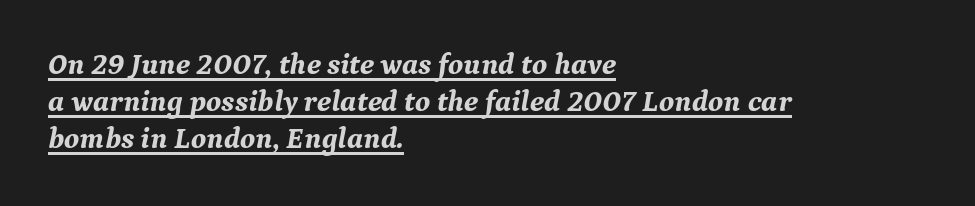
{"serif": "yes", "italic": "yes", "lean": "right", "slant_degrees": 9, "bold": "yes", "weight": "bold", "width": "normal", "stroke_contrast": "medium", "x_height": "medium", "monospaced": "no", "underline": "yes", "align": "left", "line_spacing_ratio": 1.24, "letter_spacing": "normal", "letter_spacing_em": 0.0, "glyph_px": 30}
